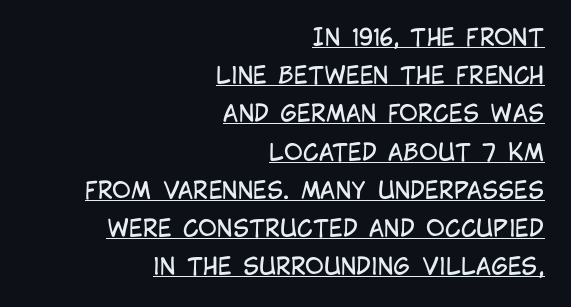
{"italic": "no", "bold": "no", "underline": "yes", "align": "right", "line_spacing": "normal", "line_spacing_ratio": 1.66, "letter_spacing": "normal", "letter_spacing_em": 0.0, "glyph_px": 23}
